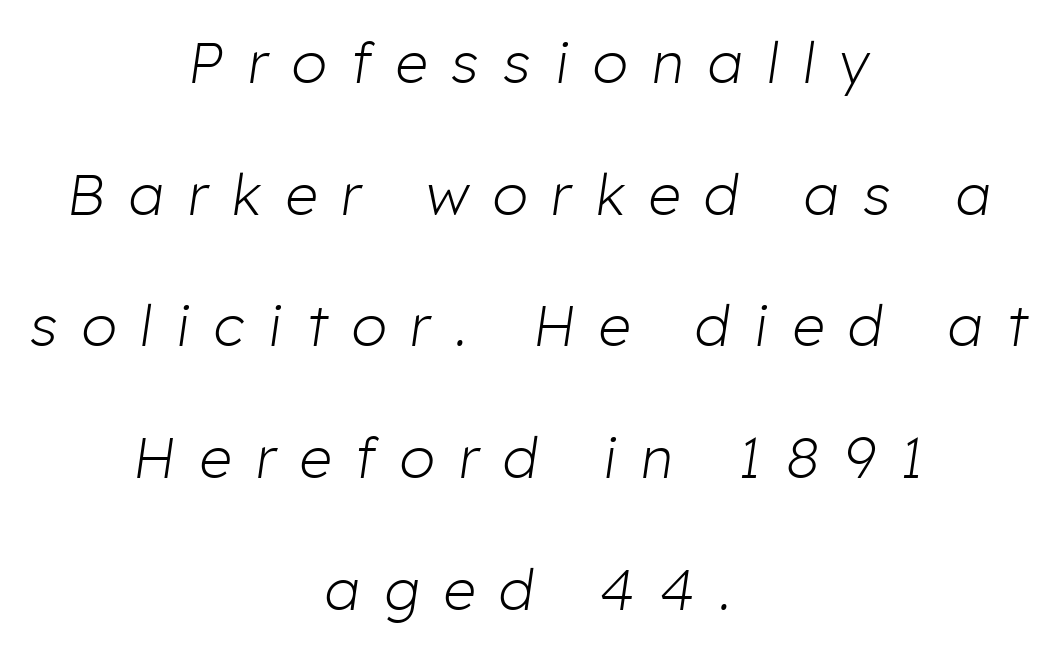
The image shows 57 px light type, italic (leaning right); set centered, loose line spacing (2.31x), unusually wide letter spacing (+0.43 em), not underlined; low stroke contrast and a medium x-height.
